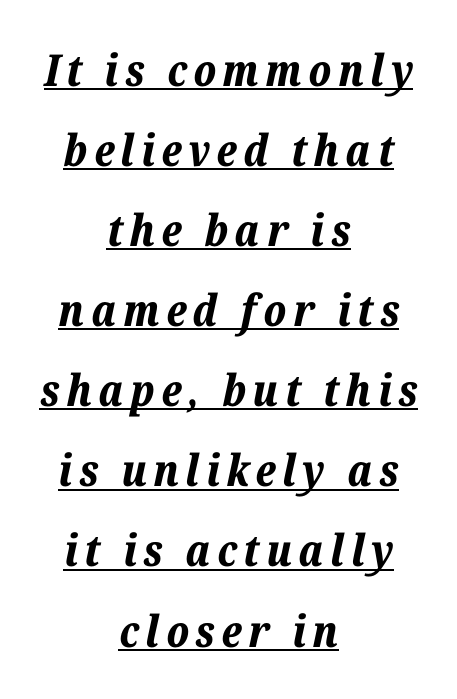
{"italic": "yes", "lean": "right", "slant_degrees": 12, "bold": "yes", "weight": "bold", "width": "normal", "stroke_contrast": "low", "x_height": "medium", "monospaced": "no", "underline": "yes", "align": "center", "line_spacing_ratio": 1.82, "glyph_px": 44}
